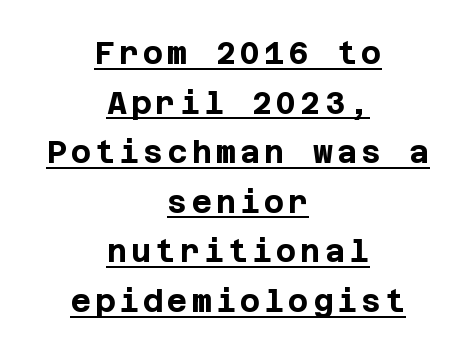
Stroke thickness is high; the sample reads as a true bold. Notice how the passage keeps no hard edge, just a central spine. This is sans-serif lettering, the kind often seen on screens and signage. No italicization has been applied; the sample stays upright. Check the space under the baseline: a stroke is drawn there. If you measured baseline to baseline, you'd find a middling distance.
